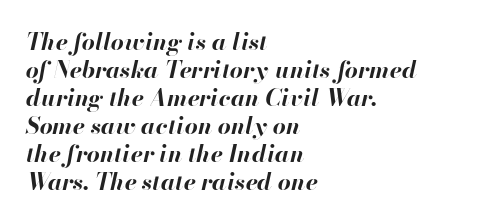
Q: Is the text bold? A: Yes.
Q: Is the text italic (slanted)? A: Yes, it leans right by about 13 degrees.
Q: Is the text underlined? A: No.
Q: How is the paragraph aligned? A: Left-aligned.
Q: Is the spacing between letters normal or unusually wide? A: Normal.
